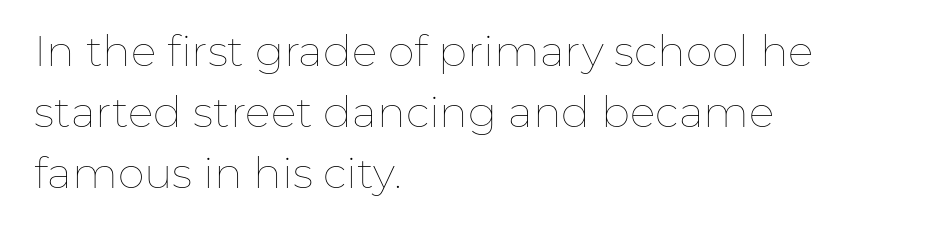
The text block is weighted toward the left margin, trailing off unevenly rightward. One glance says typical: line gaps are just what's usual. The tracking reads as untouched default to a designer's eye. Does the lettering tilt? It doesn't — this is upright. The face used here is proportionally spaced, like ordinary book or web type. Glance below the letters and you will spot only blank space.
